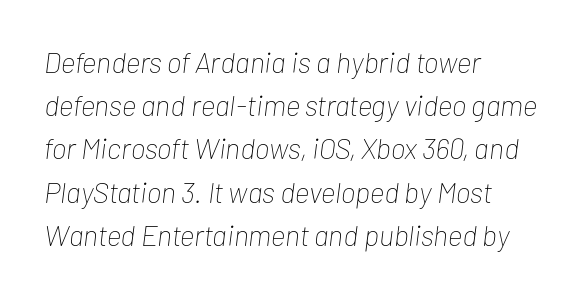
No word sits above an underline. Unbolded letterforms with no extra heft. No extra tracking has been applied to these lines. You can tell it's italic because the verticals aren't actually vertical. The letters advance in unequal steps, a hallmark of proportional type. Normally led — the rows are evenly, conventionally spaced.
